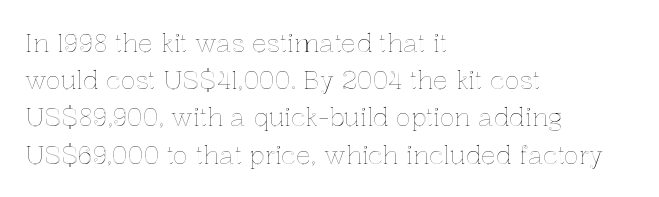
Designer's note — italics off, roman on. Compared with typical paragraphs, the rows here are spaced about the same. No word sits above an underline. Left-aligned paragraph, ragged on the right. This sample uses plain, unmodified letter spacing.
